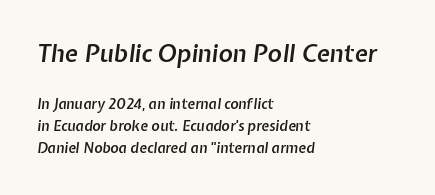
{"italic": "yes", "lean": "right", "slant_degrees": 7, "bold": "semi", "underline": "no", "align": "left", "line_spacing": "normal", "line_spacing_ratio": 1.57, "letter_spacing": "normal", "letter_spacing_em": 0.0, "larger_block": "first", "size_ratio": 1.71, "glyph_px": 24}
